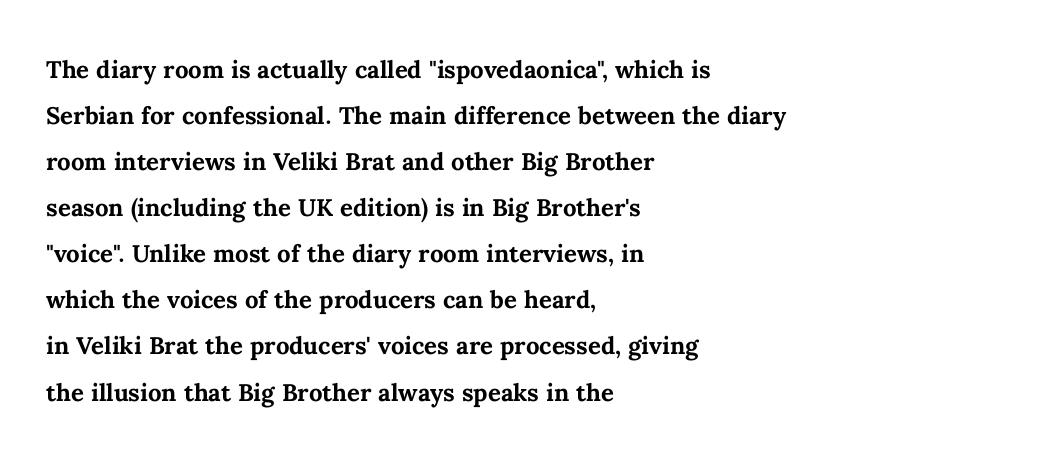
Q: Is the text bold? A: Yes.
Q: Is the text italic (slanted)? A: No, it is upright.
Q: Is the text underlined? A: No.
Q: How is the paragraph aligned? A: Left-aligned.
Q: Is the spacing between letters normal or unusually wide? A: Normal.
Q: Is the spacing between lines tight, normal or loose? A: Normal.
Q: Width (condensed, normal, or wide)? A: Normal.
Q: Stroke contrast? A: Medium.
Q: x-height? A: Medium.
Q: Monospaced? A: No.
